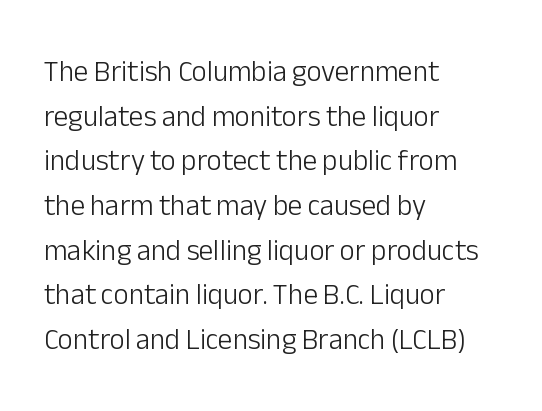
Words float on clear page, feet unadorned. If you drew a line through each stem, it would be perfectly vertical. Varying glyph widths throughout — classic text-font behaviour. The passage shown is not bold in any degree.
